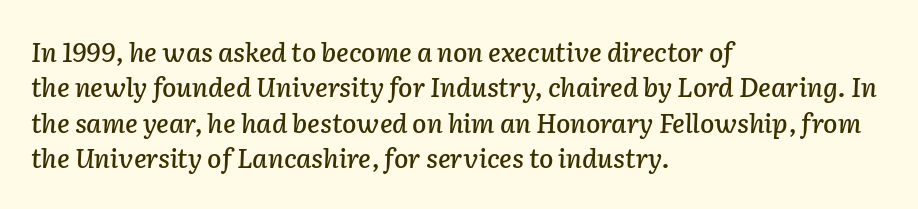
Italic? Definitely — the glyphs are oblique. This sample is left-justified, so line endings fall wherever the words run out. Glyph-to-glyph distance matches everyday printed text. Descender tails drop into unmarked territory.
